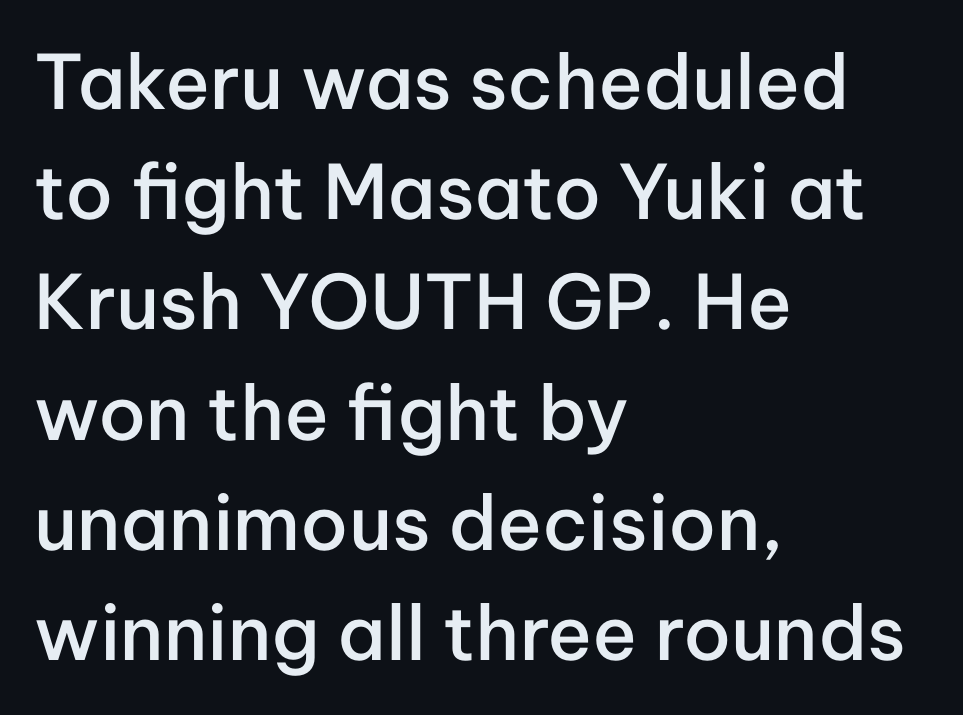
The image shows 75 px semibold sans-serif type, upright; set left-aligned, normal line spacing (1.47x), normal letter spacing, not underlined; low stroke contrast and a medium x-height.
